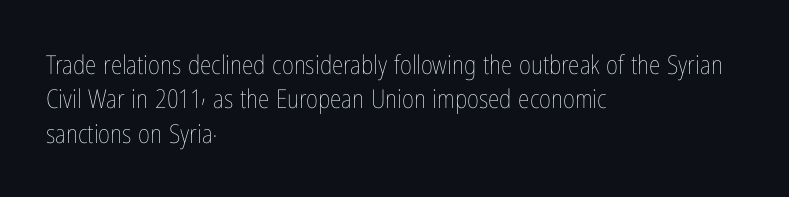
The image shows 26 px text type, upright; set left-aligned, normal line spacing (1.32x), normal letter spacing, not underlined.
